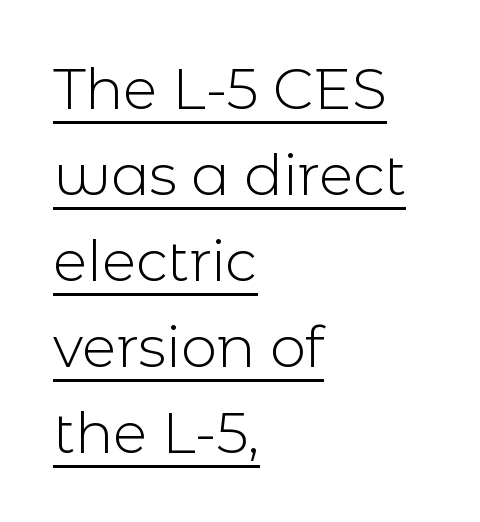
{"serif": "no", "italic": "no", "bold": "no", "weight": "light", "width": "normal", "x_height": "medium", "monospaced": "no", "underline": "yes", "align": "left", "line_spacing": "normal", "line_spacing_ratio": 1.51, "letter_spacing": "normal", "letter_spacing_em": 0.0, "glyph_px": 57}
